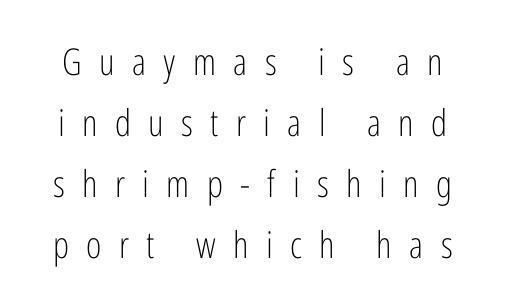
Is there any slant? The stems are plumb. Nobody drew a line under any word here. The designer went with a sans here, leaving each stem footless. Weight: in the light-to-regular range.
